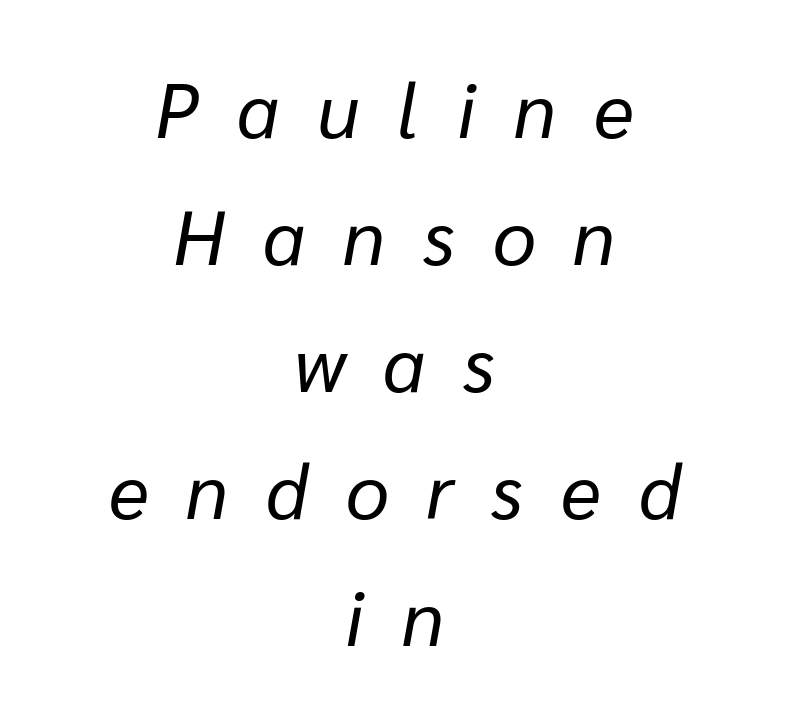
{"italic": "yes", "lean": "right", "slant_degrees": 10, "bold": "no", "weight": "regular", "width": "normal", "stroke_contrast": "low", "x_height": "medium", "monospaced": "no", "underline": "no", "align": "center", "line_spacing": "normal", "line_spacing_ratio": 1.65, "letter_spacing": "wide", "letter_spacing_em": 0.49, "glyph_px": 77}
